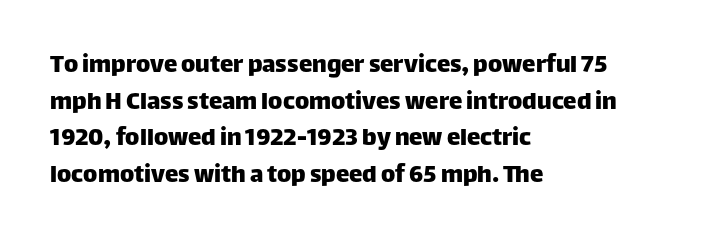
Alignment: flush left. The lettering stays uniformly vertical, giving the passage a roman look. The block of text has a typical density, with ordinary space between rows. Beneath every word, the page is bare. Compared with typical body copy, the letter spacing here is the same.
